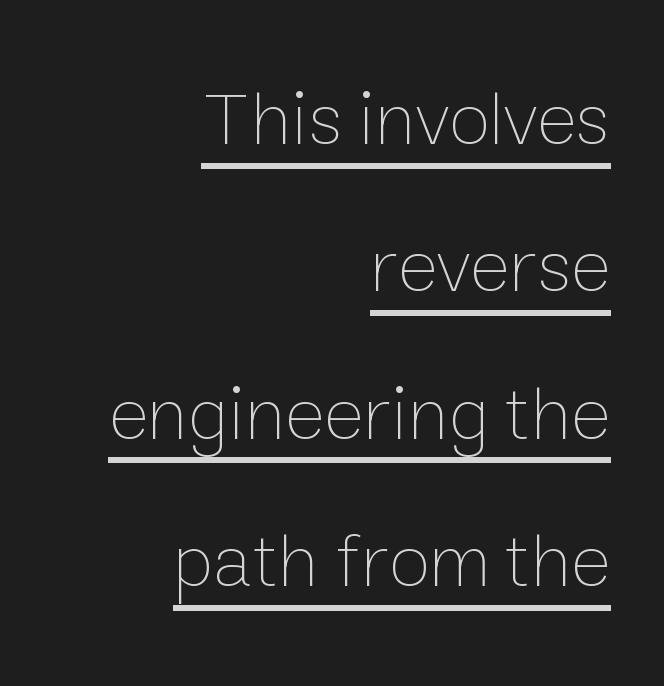
Q: Is the text bold? A: No.
Q: Is the text italic (slanted)? A: No, it is upright.
Q: Is the text underlined? A: Yes.
Q: How is the paragraph aligned? A: Right-aligned.
Q: Is the spacing between letters normal or unusually wide? A: Normal.
Q: Is the spacing between lines tight, normal or loose? A: Loose.
Q: Width (condensed, normal, or wide)? A: Normal.
Q: Stroke contrast? A: Low.
Q: x-height? A: Medium.
Q: Monospaced? A: No.
